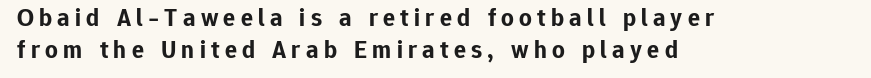
Q: Is the text bold? A: Yes.
Q: Is the text italic (slanted)? A: No, it is upright.
Q: Is the text underlined? A: No.
Q: How is the paragraph aligned? A: Left-aligned.
Q: Is the spacing between letters normal or unusually wide? A: Unusually wide.
Q: Is the spacing between lines tight, normal or loose? A: Normal.
